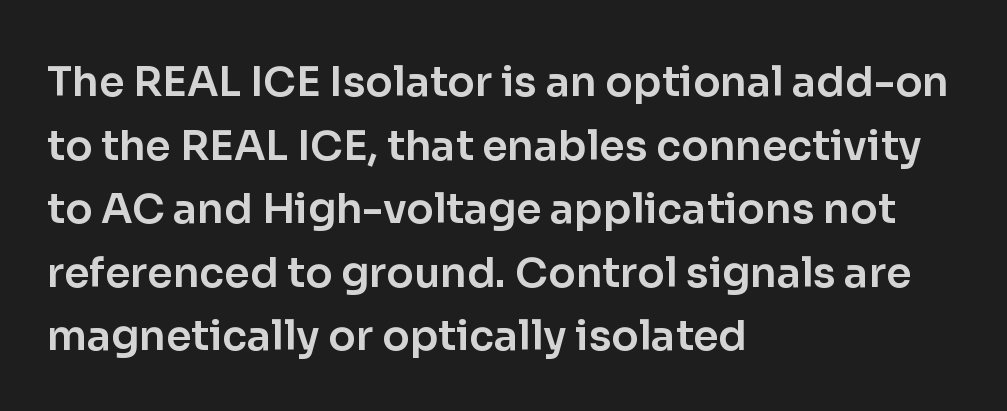
Q: Is the text italic (slanted)? A: No, it is upright.
Q: Is the typeface a serif or a sans-serif typeface? A: Sans-serif.
Q: Is the text underlined? A: No.
Q: How is the paragraph aligned? A: Left-aligned.
Q: Is the spacing between letters normal or unusually wide? A: Normal.
Q: Is the spacing between lines tight, normal or loose? A: Normal.
Q: Width (condensed, normal, or wide)? A: Normal.
Q: Stroke contrast? A: Low.
Q: x-height? A: Medium.
Q: Monospaced? A: No.
